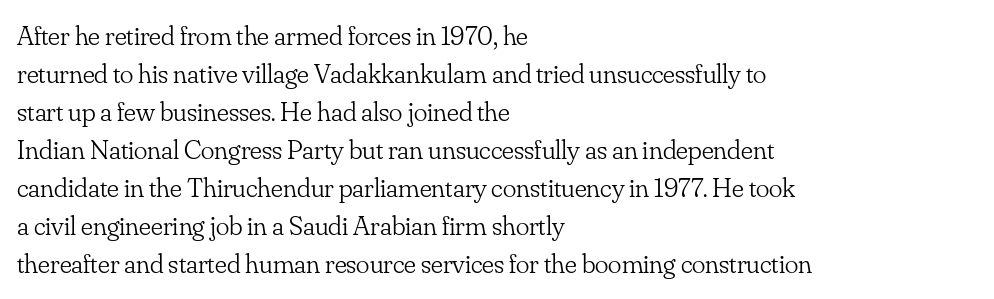
Q: Is the text bold? A: No.
Q: Is the text italic (slanted)? A: No, it is upright.
Q: Is the typeface a serif or a sans-serif typeface? A: Serif.
Q: Is the text underlined? A: No.
Q: How is the paragraph aligned? A: Left-aligned.
Q: Is the spacing between letters normal or unusually wide? A: Normal.
Q: Is the spacing between lines tight, normal or loose? A: Normal.
Q: Width (condensed, normal, or wide)? A: Normal.
Q: Stroke contrast? A: Low.
Q: x-height? A: Small.
Q: Monospaced? A: No.
